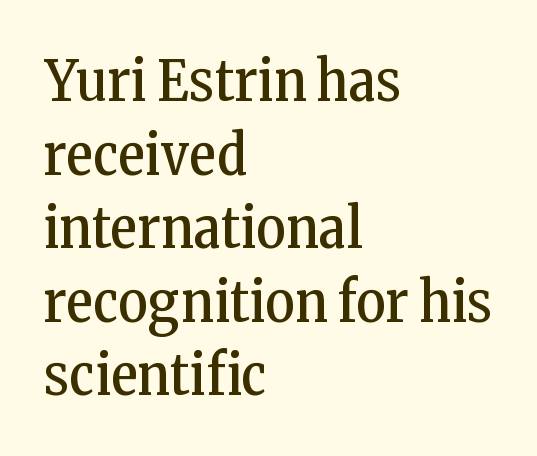
This rendering uses left alignment, leaving the right contour irregular. A typesetter would call this proportional, since set widths differ per character. Nothing heavy about these letters — not bold at all. Quick note: not italic, upright. Vertically, the passage feels balanced, rows spaced as you'd expect.
